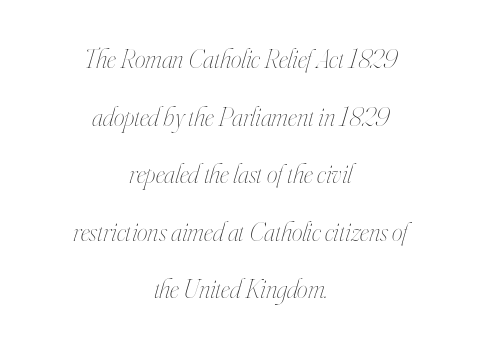
Does the lettering tilt? It does — this is italic. The cut favours lightness, reaching ordinary text weight at its darkest. Caption: standard tracking, unaltered. The rag falls on both sides of this text block equally.
